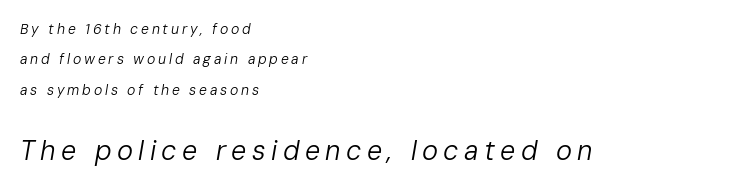
Rendered with sloped, italic letterforms. Does the bottom block carry the larger type? Yes, it does. Is this a heavy cut? Hardly; it is regular or lighter. The strip under each line holds only bare page. The compositor pushed each line to the left boundary.
